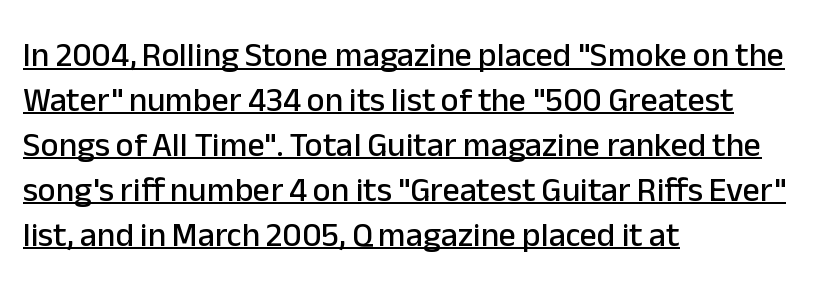
{"serif": "no", "italic": "no", "width": "normal", "stroke_contrast": "low", "x_height": "medium", "monospaced": "no", "underline": "yes", "align": "left", "line_spacing": "normal", "line_spacing_ratio": 1.32, "letter_spacing": "normal", "letter_spacing_em": 0.0, "glyph_px": 34}
